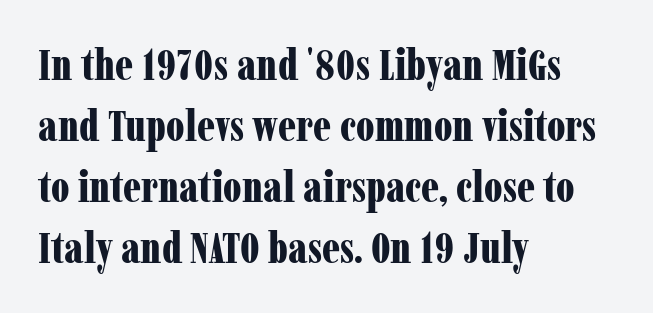
Q: Is the text bold? A: Yes.
Q: Is the text italic (slanted)? A: No, it is upright.
Q: Is the typeface a serif or a sans-serif typeface? A: Serif.
Q: Is the text underlined? A: No.
Q: How is the paragraph aligned? A: Left-aligned.
Q: Is the spacing between letters normal or unusually wide? A: Normal.
Q: Is the spacing between lines tight, normal or loose? A: Normal.
Q: Width (condensed, normal, or wide)? A: Condensed.
Q: Stroke contrast? A: Low.
Q: x-height? A: Medium.
Q: Monospaced? A: No.
